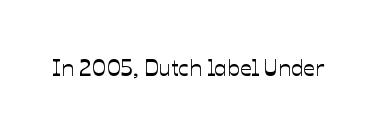
{"italic": "no", "underline": "no", "letter_spacing": "normal", "letter_spacing_em": 0.0, "glyph_px": 23}
